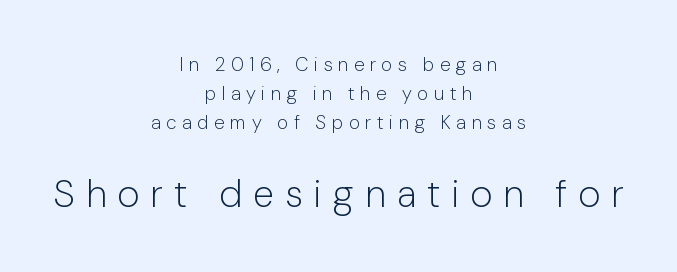
Think standard paragraph weight, or any step lighter than that. Bigger letters appear in the bottom chunk; the top chunk is reduced. Descender tails drop into unmarked territory. These lines are composed in type without serifs.
